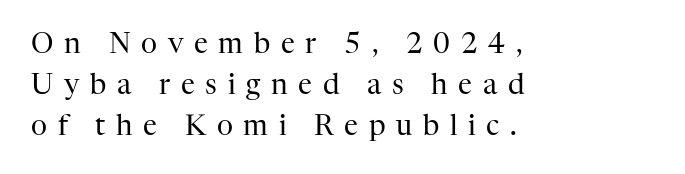
Rows of type keep a routine distance in the vertical direction. The face looks like a standard text weight, possibly lighter. The string is rendered with underlining switched off. Does the lettering tilt? It doesn't — this is upright. Students, note that the glyphs here are deliberately spaced far apart. Proportional: the letters do not fall into vertical columns.
